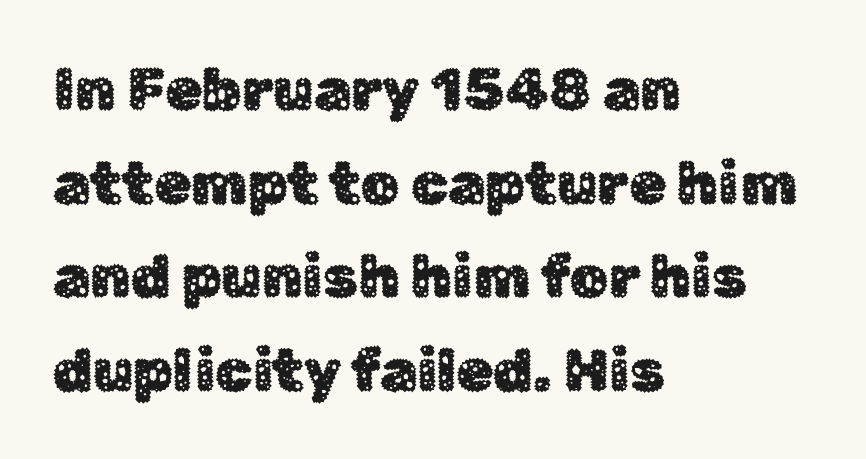
Here the designer chose a conventional face with non-uniform glyph widths. There is no visible air inserted between adjacent glyphs. The baseline area is clear. Horizontal bands of white between lines are of average thickness.
